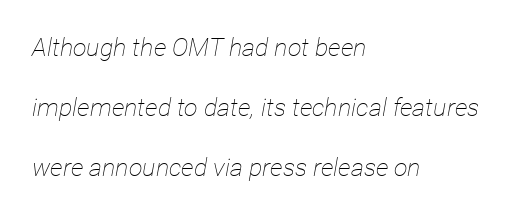
The image shows 25 px text type, italic (leaning right); set left-aligned, loose line spacing (2.41x), normal letter spacing, not underlined.
